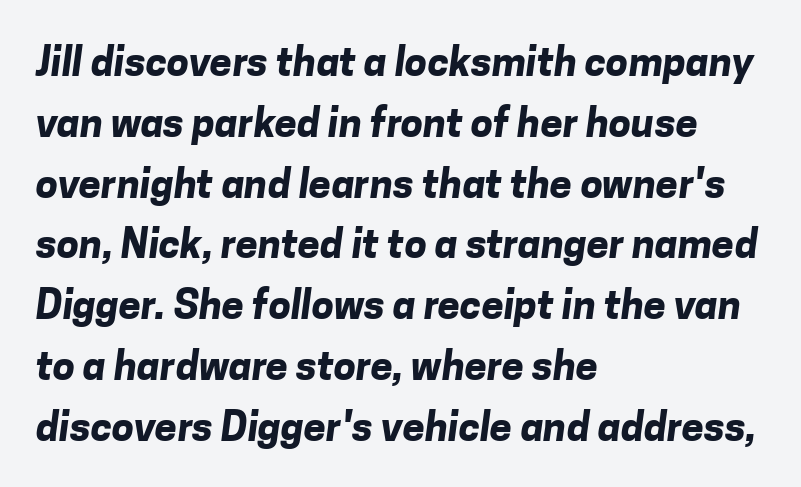
Looks like regular typesetting: each glyph gets only the width it needs. No feet cap the strokes, marking this as sans-serif type. Line starts are locked; line ends wander. Check the space under the baseline: it is left empty. Spacing between characters is what you'd get straight out of the box.
